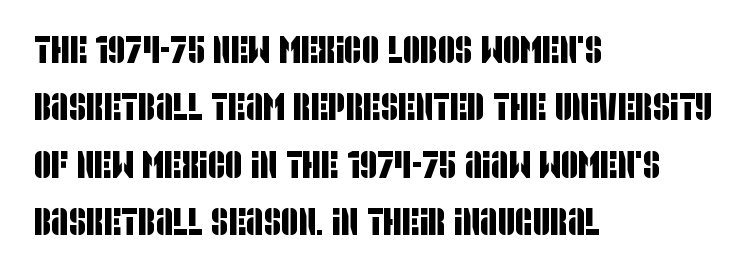
Q: Is the typeface a serif or a sans-serif typeface? A: Sans-serif.
Q: Is the text underlined? A: No.
Q: How is the paragraph aligned? A: Left-aligned.
Q: Is the spacing between letters normal or unusually wide? A: Normal.
Q: Is the spacing between lines tight, normal or loose? A: Normal.
Q: Width (condensed, normal, or wide)? A: Condensed.
Q: Stroke contrast? A: Low.
Q: x-height? A: Large.
Q: Monospaced? A: No.
